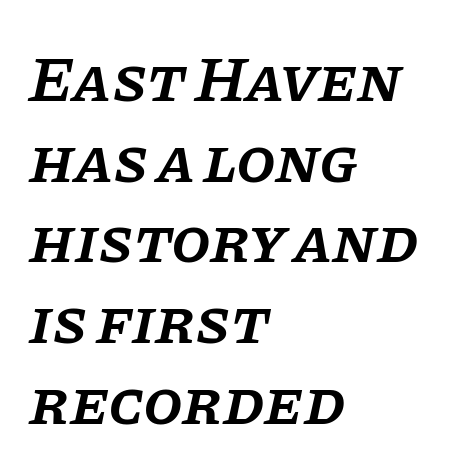
The image shows 64 px semibold serif type, italic (leaning right); set left-aligned, normal line spacing (1.26x), normal letter spacing, not underlined; low stroke contrast and a large x-height.
